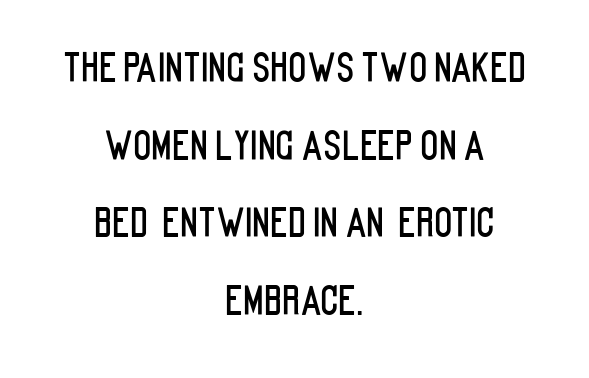
The font's upright variant was chosen for this text. Short and long lines alike share a common midpoint. The face used here is proportionally spaced, like ordinary book or web type. Underlining? Definitely not there. Nothing unusual about the tracking: characters are spaced as the font intends.
